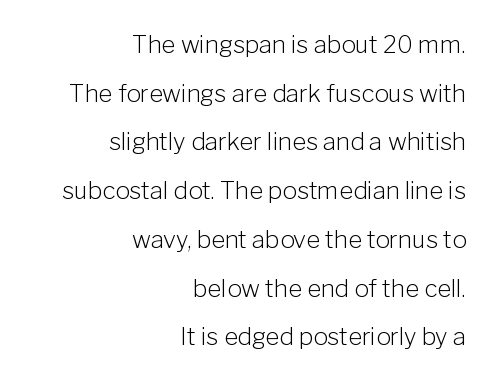
Each line ends at the same right margin while the left side varies. Unbolded letterforms with no extra heft. Posture: upright roman. Descenders hang freely into open space.
